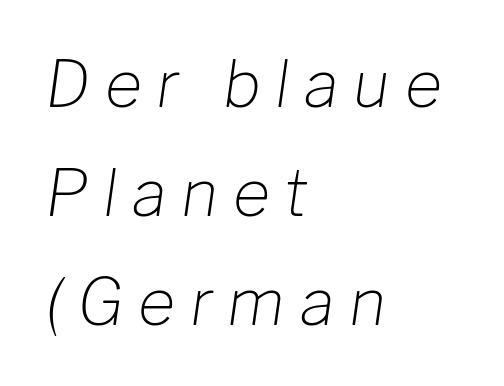
Descender tails drop into unmarked territory. Looks like regular typesetting: each glyph gets only the width it needs. Vertical stems look standard width or narrower in stroke. These lines are set flush left with a ragged right edge. Is the letter spacing exaggerated? Yes — the characters are pushed far apart.
